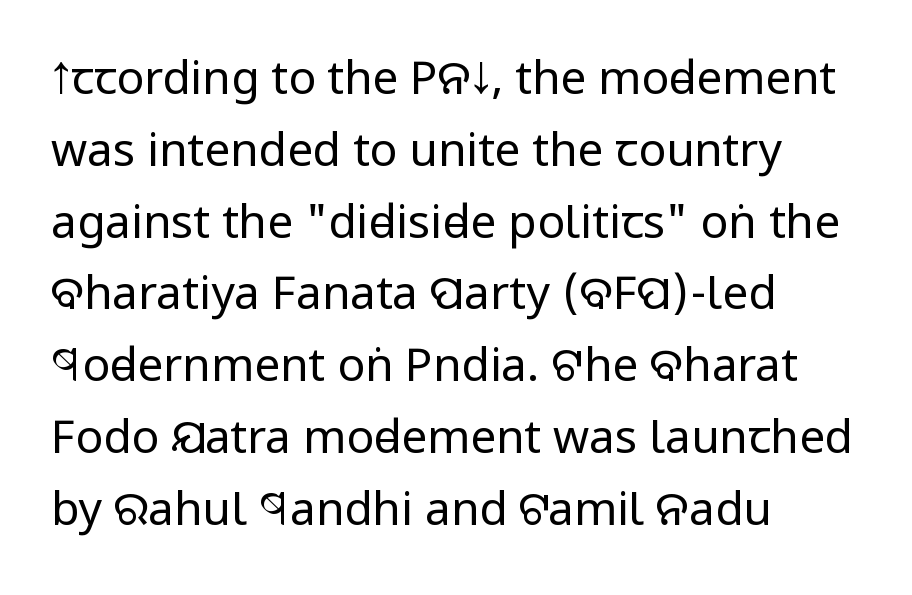
Q: Is the text bold? A: No.
Q: Is the text italic (slanted)? A: No, it is upright.
Q: Is the typeface a serif or a sans-serif typeface? A: Sans-serif.
Q: Is the text underlined? A: No.
Q: How is the paragraph aligned? A: Left-aligned.
Q: Is the spacing between letters normal or unusually wide? A: Normal.
Q: Is the spacing between lines tight, normal or loose? A: Normal.
Q: Width (condensed, normal, or wide)? A: Condensed.
Q: Stroke contrast? A: Low.
Q: x-height? A: Large.
Q: Monospaced? A: No.
